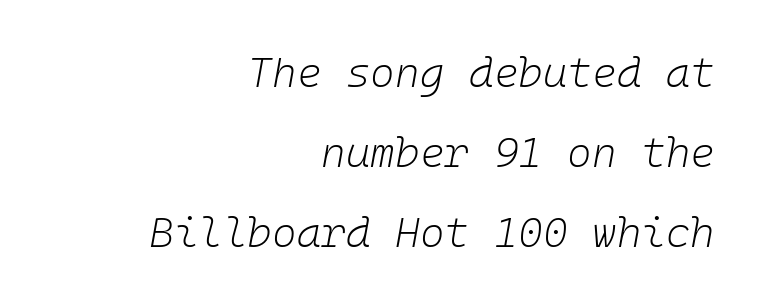
{"italic": "yes", "lean": "right", "slant_degrees": 10, "bold": "no", "weight": "light", "width": "normal", "stroke_contrast": "low", "x_height": "medium", "monospaced": "yes", "underline": "no", "align": "right", "line_spacing": "loose", "line_spacing_ratio": 1.91, "letter_spacing": "normal", "letter_spacing_em": 0.0, "glyph_px": 42}
